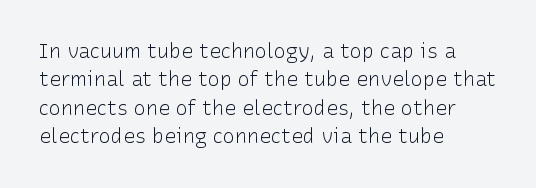
Q: Is the text bold? A: No.
Q: Is the text italic (slanted)? A: No, it is upright.
Q: Is the text underlined? A: No.
Q: How is the paragraph aligned? A: Left-aligned.
Q: Is the spacing between letters normal or unusually wide? A: Normal.
Q: Is the spacing between lines tight, normal or loose? A: Normal.
